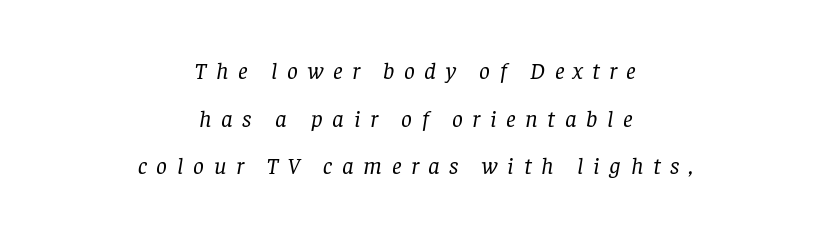
{"italic": "yes", "lean": "right", "slant_degrees": 8, "bold": "no", "underline": "no", "align": "center", "line_spacing": "loose", "line_spacing_ratio": 1.98, "letter_spacing": "wide", "letter_spacing_em": 0.4, "glyph_px": 24}
